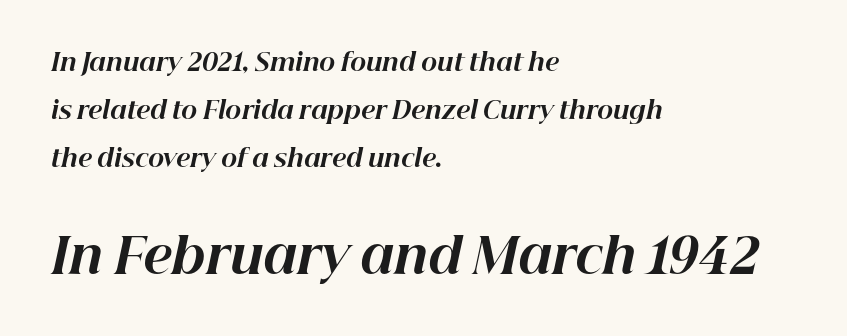
{"italic": "yes", "lean": "right", "slant_degrees": 12, "bold": "yes", "weight": "bold", "width": "normal", "stroke_contrast": "high", "x_height": "medium", "monospaced": "no", "underline": "no", "align": "left", "line_spacing": "loose", "line_spacing_ratio": 2.0, "letter_spacing": "normal", "letter_spacing_em": 0.0, "larger_block": "second", "size_ratio": 2.04, "glyph_px": 49}
